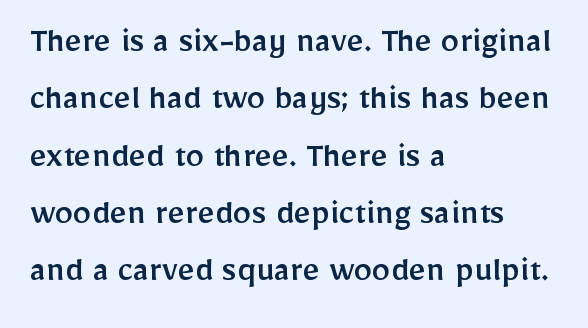
The image shows 37 px sans-serif type, upright; set left-aligned, normal line spacing (1.55x), normal letter spacing, not underlined; low stroke contrast and a medium x-height.
